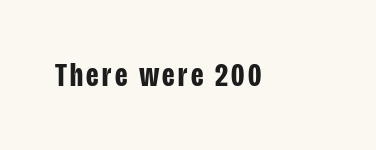
{"serif": "no", "italic": "no", "bold": "yes", "weight": "bold", "width": "condensed", "stroke_contrast": "low", "x_height": "large", "monospaced": "no", "underline": "no", "glyph_px": 33}
